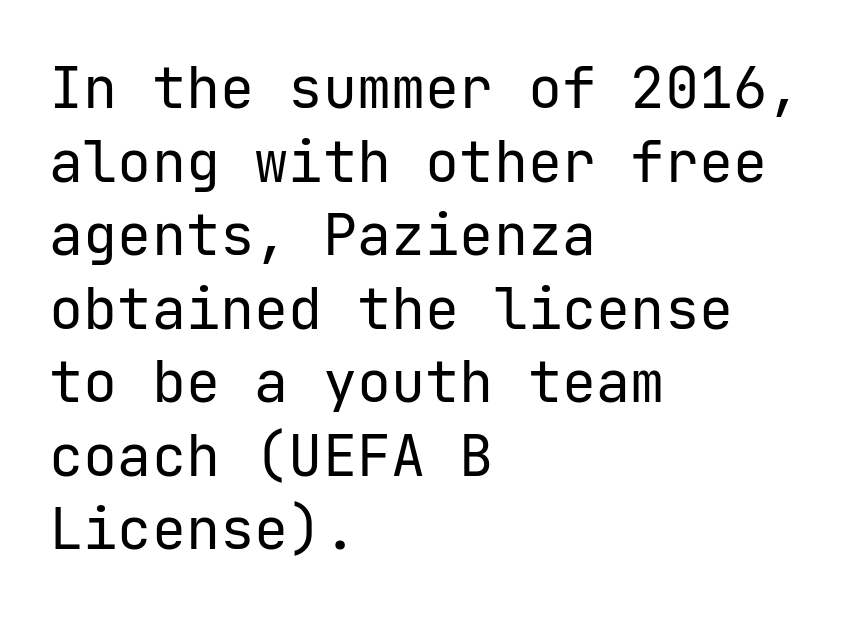
The image shows 57 px regular-weight sans-serif type, upright; set left-aligned, normal line spacing (1.29x), normal letter spacing, not underlined; low stroke contrast and a medium x-height.
